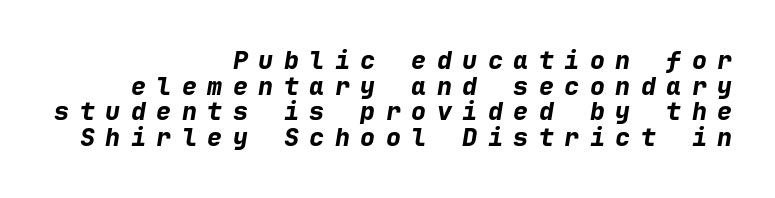
{"italic": "yes", "lean": "right", "slant_degrees": 9, "bold": "yes", "underline": "no", "align": "right", "line_spacing": "tight", "line_spacing_ratio": 1.03, "letter_spacing": "wide", "letter_spacing_em": 0.42, "glyph_px": 25}
